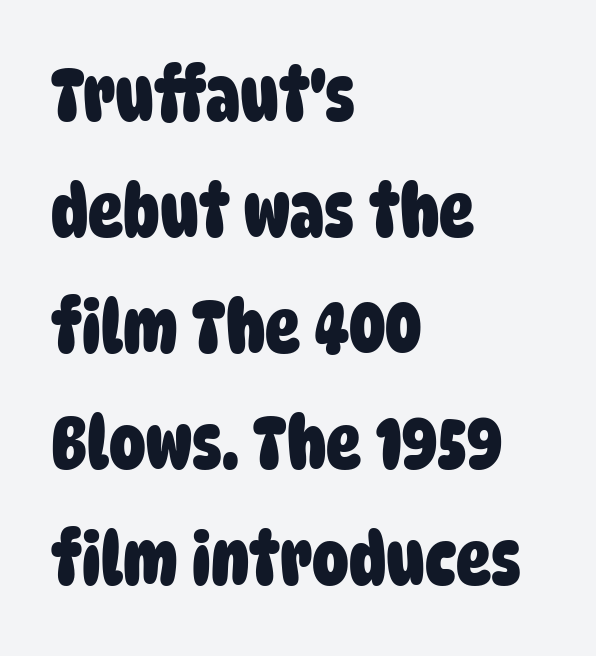
Q: Is the text bold? A: Yes.
Q: Is the typeface a serif or a sans-serif typeface? A: Sans-serif.
Q: Is the text underlined? A: No.
Q: How is the paragraph aligned? A: Left-aligned.
Q: Is the spacing between letters normal or unusually wide? A: Normal.
Q: Is the spacing between lines tight, normal or loose? A: Normal.
Q: Width (condensed, normal, or wide)? A: Condensed.
Q: Stroke contrast? A: Low.
Q: x-height? A: Large.
Q: Monospaced? A: No.
